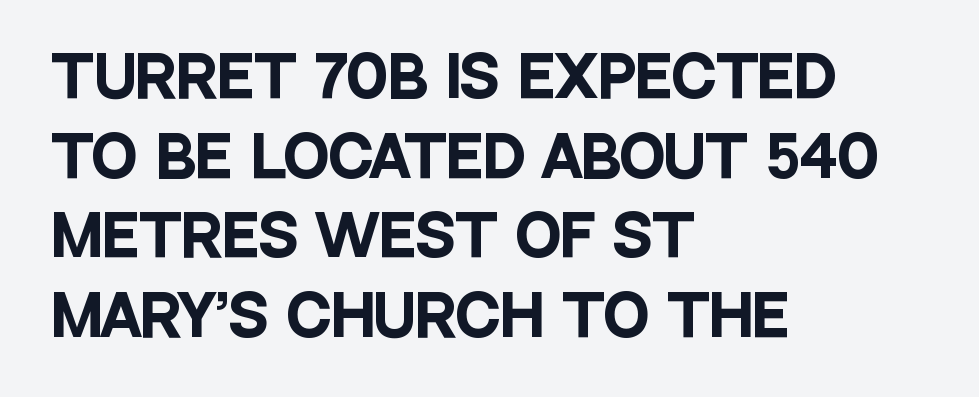
{"serif": "no", "italic": "no", "bold": "yes", "weight": "heavy", "width": "condensed", "stroke_contrast": "low", "x_height": "large", "monospaced": "no", "underline": "no", "align": "left", "line_spacing": "normal", "line_spacing_ratio": 1.45, "letter_spacing": "normal", "letter_spacing_em": 0.0, "glyph_px": 55}
